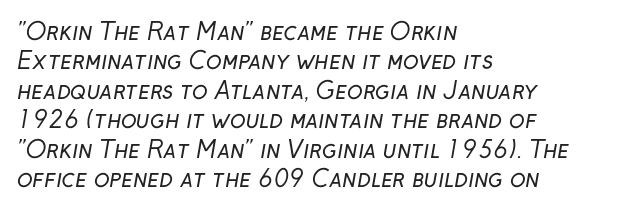
{"bold": "no", "underline": "no", "align": "left", "line_spacing": "normal", "line_spacing_ratio": 1.28, "letter_spacing": "normal", "letter_spacing_em": 0.0, "glyph_px": 23}
